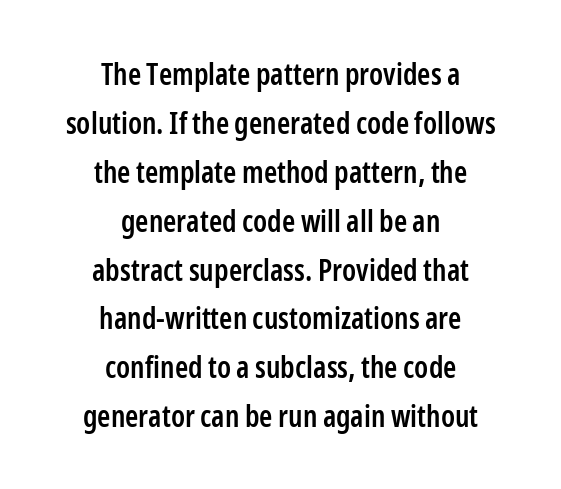
{"serif": "no", "italic": "no", "bold": "semi", "weight": "semibold", "width": "condensed", "stroke_contrast": "low", "x_height": "medium", "monospaced": "no", "underline": "no", "align": "center", "line_spacing": "normal", "line_spacing_ratio": 1.63, "letter_spacing": "normal", "letter_spacing_em": 0.0, "glyph_px": 30}
